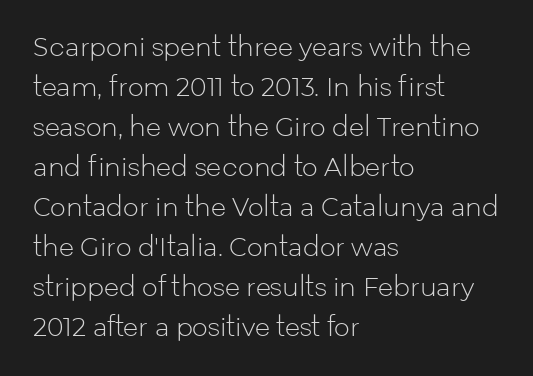
The area under the type is left untouched. A typesetter would mark this as roman, not italic. What's the leading like? Ordinary, nothing unusual. A typesetter would call this zero additional tracking. Which margin do the lines hug? The left one — the right edge is uneven. The cut favours lightness, reaching ordinary text weight at its darkest.
